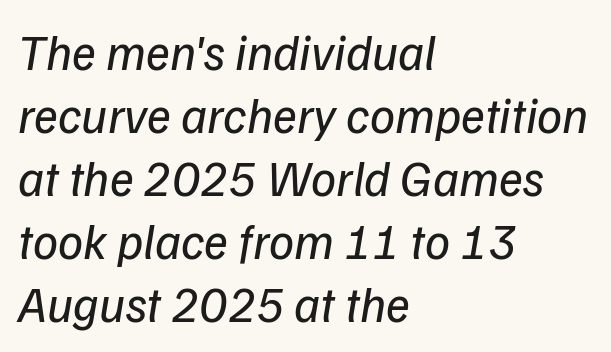
Q: Is the text bold? A: No.
Q: Is the typeface a serif or a sans-serif typeface? A: Sans-serif.
Q: Is the text underlined? A: No.
Q: How is the paragraph aligned? A: Left-aligned.
Q: Is the spacing between letters normal or unusually wide? A: Normal.
Q: Is the spacing between lines tight, normal or loose? A: Normal.
Q: Width (condensed, normal, or wide)? A: Normal.
Q: Stroke contrast? A: Low.
Q: x-height? A: Medium.
Q: Monospaced? A: No.
